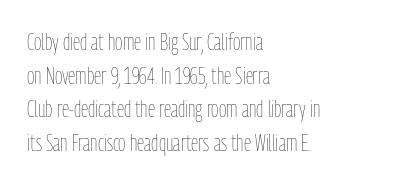
What stands out about the letter spacing? Nothing — it is the standard amount. Type without underlining. You can tell it's not italic because the verticals are truly vertical. Is there much room between lines? A standard amount, neither cramped nor airy.
